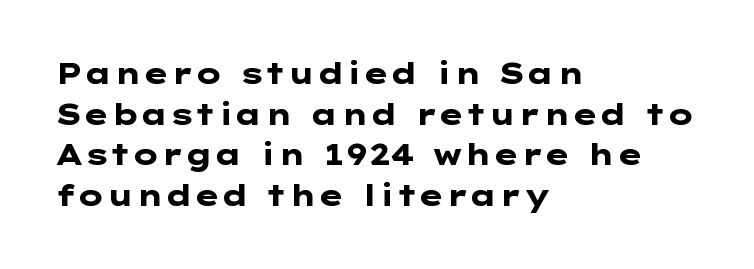
Q: Is the text bold? A: Yes.
Q: Is the text italic (slanted)? A: No, it is upright.
Q: Is the typeface a serif or a sans-serif typeface? A: Sans-serif.
Q: Is the text underlined? A: No.
Q: How is the paragraph aligned? A: Left-aligned.
Q: Is the spacing between letters normal or unusually wide? A: Normal.
Q: Is the spacing between lines tight, normal or loose? A: Normal.
Q: Width (condensed, normal, or wide)? A: Wide.
Q: Stroke contrast? A: Low.
Q: x-height? A: Medium.
